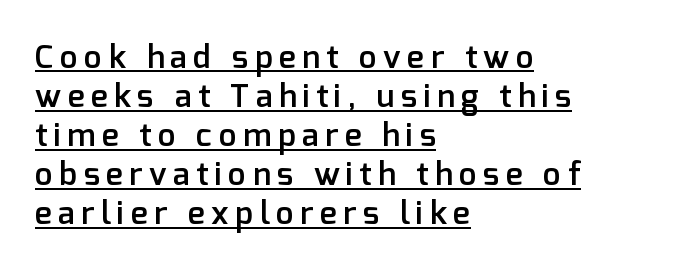
The image shows 32 px semibold sans-serif type, upright; set left-aligned, line spacing 1.22x, unusually wide letter spacing (+0.2 em), underlined; low stroke contrast and a medium x-height.
